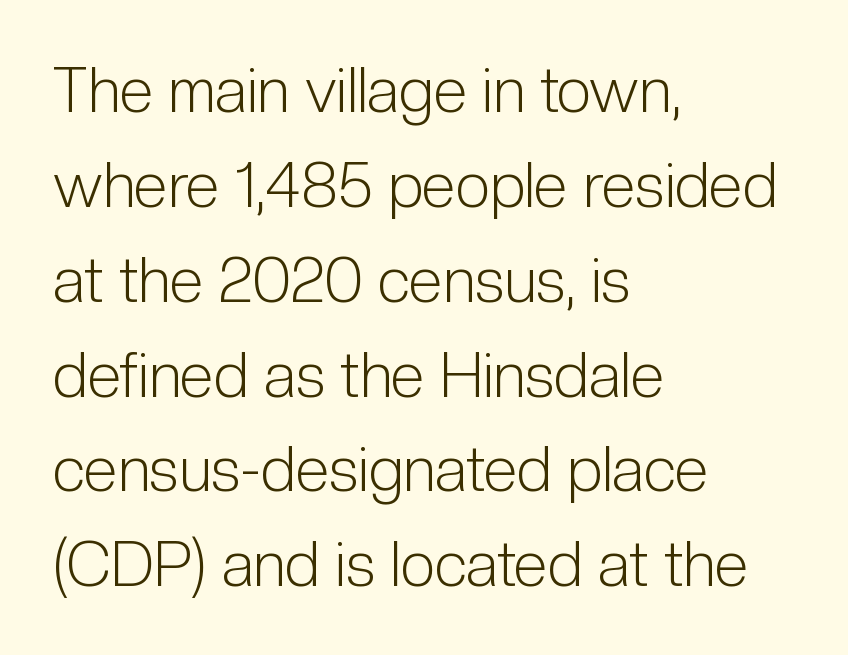
The image shows 62 px light, condensed sans-serif type, upright; set left-aligned, normal line spacing (1.53x), normal letter spacing, not underlined; low stroke contrast and a medium x-height.
